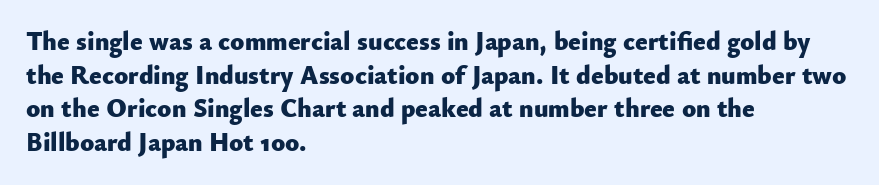
Q: Is the text bold? A: Yes.
Q: Is the text italic (slanted)? A: No, it is upright.
Q: Is the text underlined? A: No.
Q: How is the paragraph aligned? A: Left-aligned.
Q: Is the spacing between letters normal or unusually wide? A: Normal.
Q: Is the spacing between lines tight, normal or loose? A: Normal.
